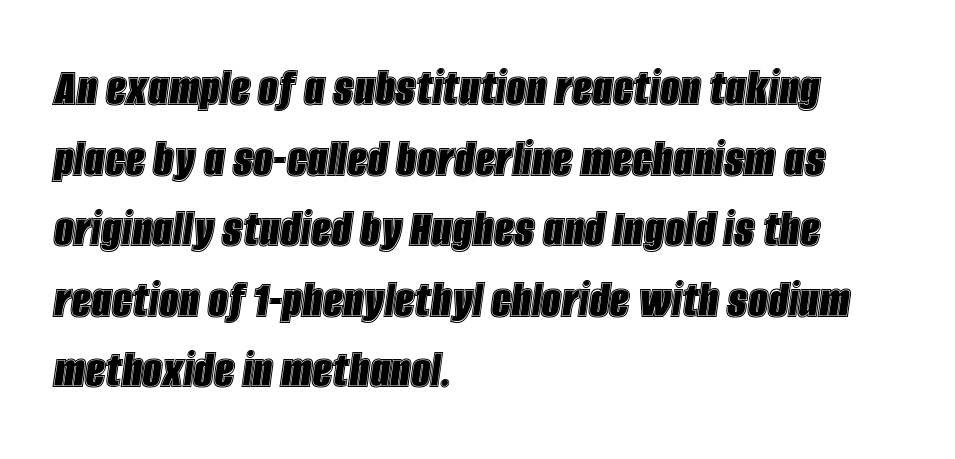
The image shows 56 px condensed type, italic (leaning right); set left-aligned, normal line spacing (1.26x), normal letter spacing, not underlined; a large x-height.
